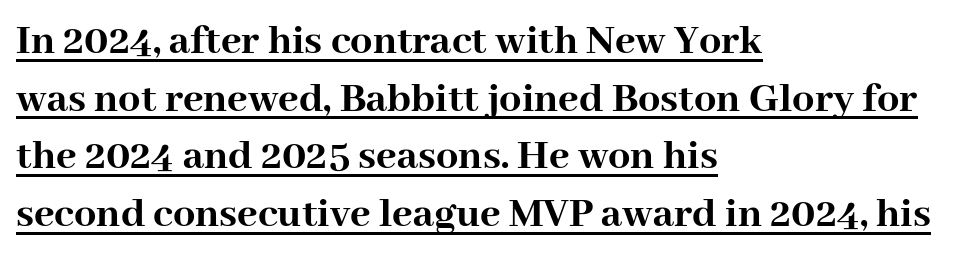
{"serif": "yes", "italic": "no", "bold": "yes", "weight": "semibold", "width": "normal", "stroke_contrast": "high", "x_height": "medium", "monospaced": "no", "underline": "yes", "align": "left", "line_spacing": "normal", "line_spacing_ratio": 1.31, "letter_spacing": "normal", "letter_spacing_em": 0.0, "glyph_px": 44}
